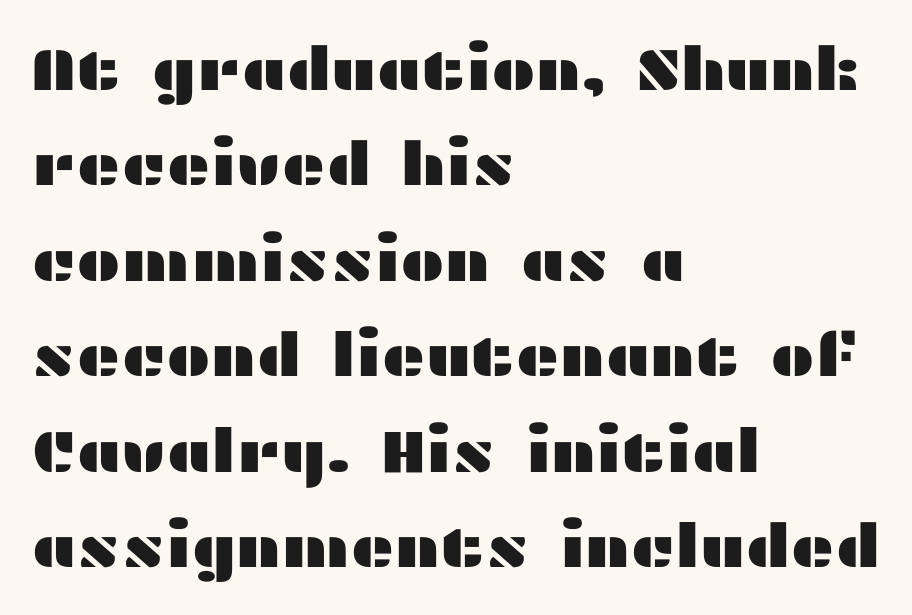
These lines are composed in type without serifs. The compositor pushed each line to the left boundary. The foot of each line stays bare and open. Proportional: the letters do not fall into vertical columns. This sample keeps an unexceptional amount of space between lines. Default kerning and tracking; the words read as compact shapes.
